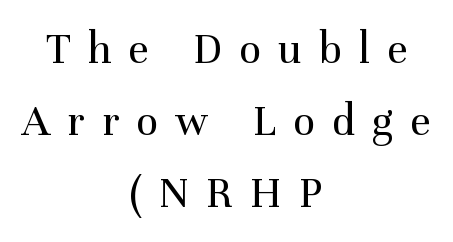
The leading is moderate, giving the passage an even texture. The font is comparable to plain body text, perhaps lighter. Leftover space on each line is divided equally before and after the words. The area under the type is left untouched.
